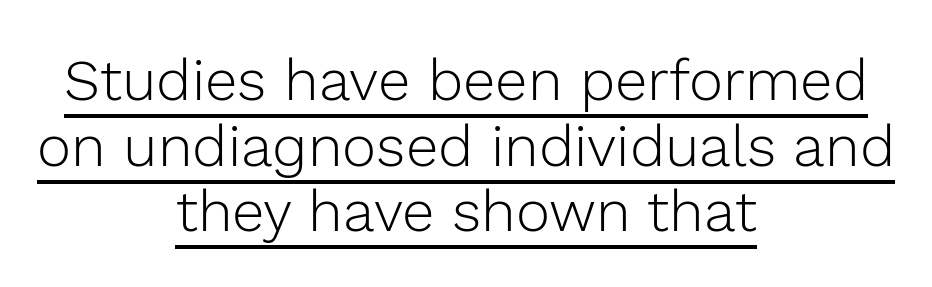
{"serif": "no", "italic": "no", "bold": "no", "weight": "light", "width": "normal", "x_height": "medium", "monospaced": "no", "underline": "yes", "align": "center", "line_spacing": "tight", "line_spacing_ratio": 1.13, "letter_spacing": "normal", "letter_spacing_em": 0.0, "glyph_px": 58}
